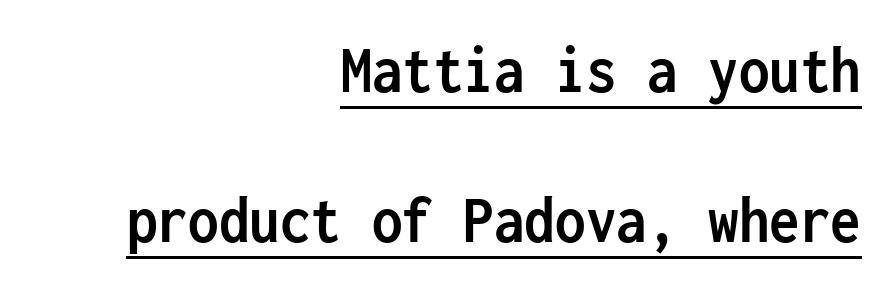
The image shows 68 px semibold, condensed sans-serif type, upright, monospaced; set right-aligned, loose line spacing (2.2x), normal letter spacing, underlined; low stroke contrast and a medium x-height.
